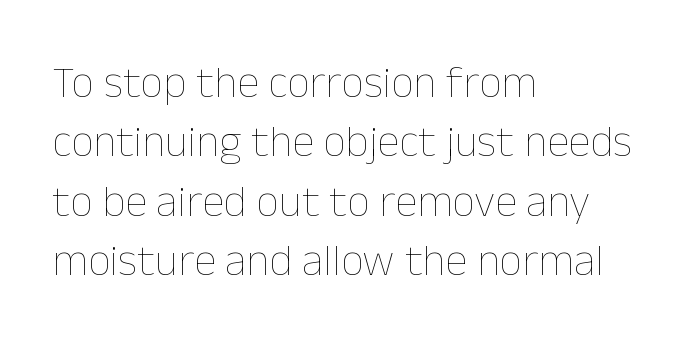
Q: Is the text bold? A: No.
Q: Is the text italic (slanted)? A: No, it is upright.
Q: Is the text underlined? A: No.
Q: How is the paragraph aligned? A: Left-aligned.
Q: Is the spacing between letters normal or unusually wide? A: Normal.
Q: Is the spacing between lines tight, normal or loose? A: Normal.
Q: Width (condensed, normal, or wide)? A: Normal.
Q: Stroke contrast? A: Low.
Q: x-height? A: Medium.
Q: Monospaced? A: No.
